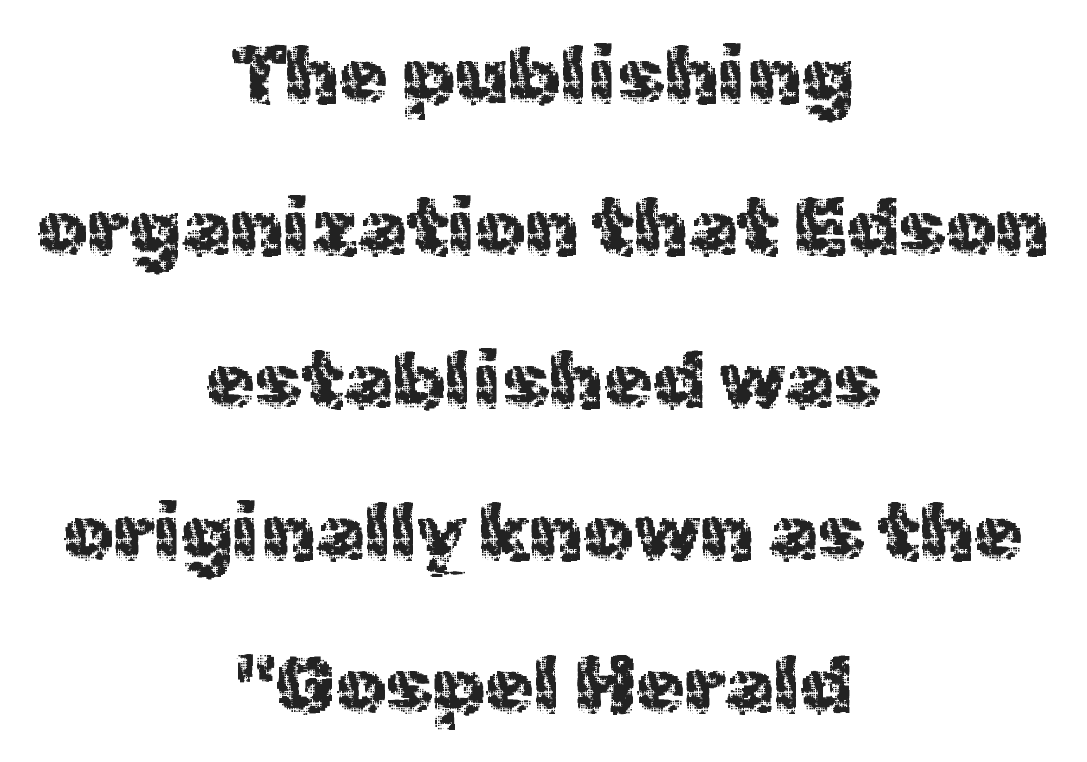
{"serif": "no", "italic": "no", "bold": "no", "weight": "regular", "width": "normal", "x_height": "medium", "monospaced": "no", "underline": "no", "align": "center", "line_spacing": "loose", "line_spacing_ratio": 1.93, "letter_spacing": "normal", "letter_spacing_em": 0.0, "glyph_px": 79}
